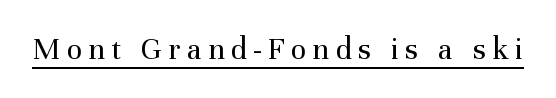
Q: Is the text bold? A: No.
Q: Is the text italic (slanted)? A: No, it is upright.
Q: Is the typeface a serif or a sans-serif typeface? A: Serif.
Q: Is the text underlined? A: Yes.
Q: Is the spacing between letters normal or unusually wide? A: Unusually wide.
Q: Width (condensed, normal, or wide)? A: Normal.
Q: Stroke contrast? A: Medium.
Q: x-height? A: Medium.
Q: Monospaced? A: No.
